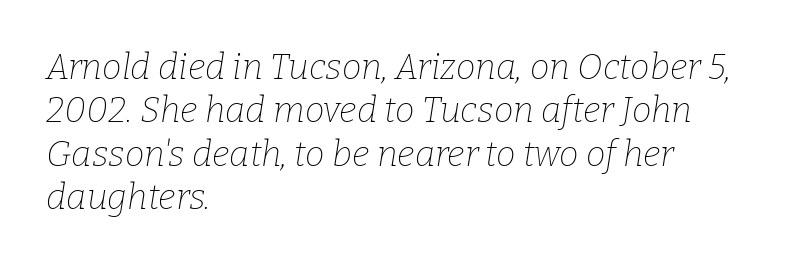
Q: Is the text bold? A: No.
Q: Is the text italic (slanted)? A: Yes, it leans right by about 9 degrees.
Q: Is the typeface a serif or a sans-serif typeface? A: Serif.
Q: Is the text underlined? A: No.
Q: How is the paragraph aligned? A: Left-aligned.
Q: Is the spacing between letters normal or unusually wide? A: Normal.
Q: Width (condensed, normal, or wide)? A: Normal.
Q: Stroke contrast? A: Low.
Q: x-height? A: Medium.
Q: Monospaced? A: No.
